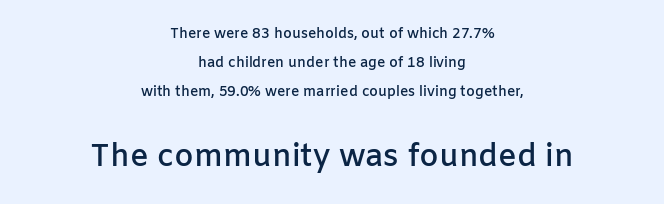
Q: Is the text bold? A: Semi-bold.
Q: Is the text italic (slanted)? A: No, it is upright.
Q: Is the typeface a serif or a sans-serif typeface? A: Sans-serif.
Q: Is the text underlined? A: No.
Q: How is the paragraph aligned? A: Centered.
Q: Is the spacing between letters normal or unusually wide? A: Normal.
Q: Is the spacing between lines tight, normal or loose? A: Loose.
Q: Which block of text is set in a larger size, the first (top) or the second (bottom)? A: The second (bottom) one.
Q: Width (condensed, normal, or wide)? A: Normal.
Q: Stroke contrast? A: Low.
Q: x-height? A: Medium.
Q: Monospaced? A: No.
